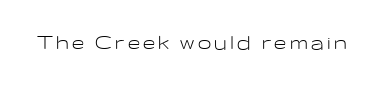
{"italic": "no", "bold": "no", "underline": "no", "glyph_px": 24}
